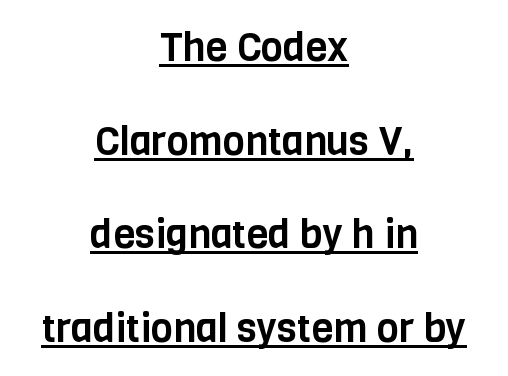
The image shows 40 px condensed sans-serif type, upright; set centered, loose line spacing (2.34x), normal letter spacing, underlined; low stroke contrast and a large x-height.
